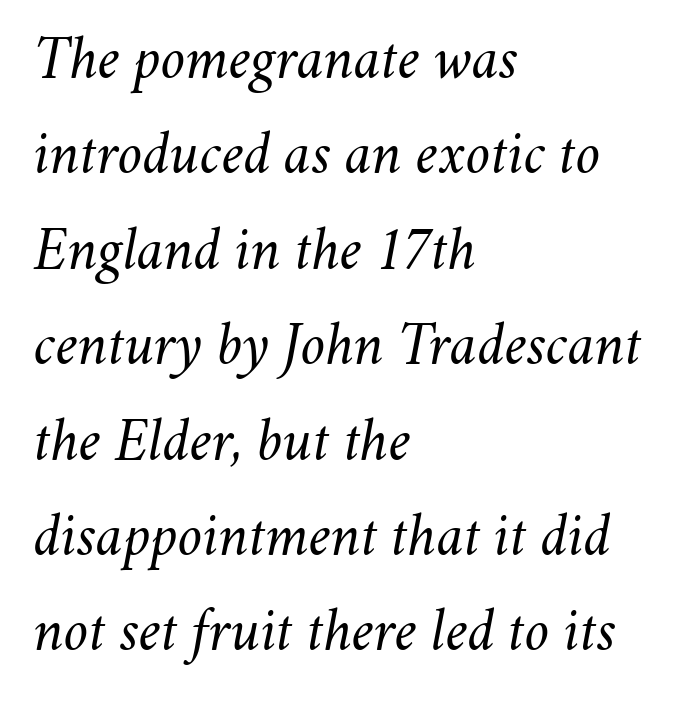
Q: Is the text bold? A: No.
Q: Is the text italic (slanted)? A: Yes, it leans right by about 11 degrees.
Q: Is the text underlined? A: No.
Q: How is the paragraph aligned? A: Left-aligned.
Q: Is the spacing between letters normal or unusually wide? A: Normal.
Q: Is the spacing between lines tight, normal or loose? A: Normal.
Q: Width (condensed, normal, or wide)? A: Normal.
Q: Stroke contrast? A: Medium.
Q: x-height? A: Small.
Q: Monospaced? A: No.
